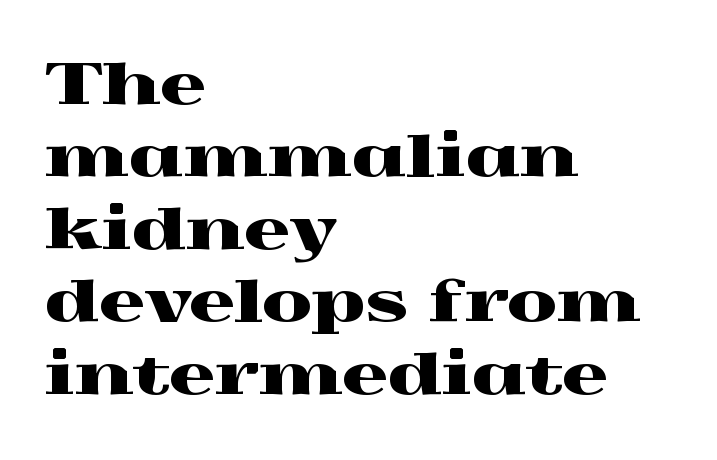
Q: Is the text italic (slanted)? A: No, it is upright.
Q: Is the typeface a serif or a sans-serif typeface? A: Serif.
Q: Is the text underlined? A: No.
Q: How is the paragraph aligned? A: Left-aligned.
Q: Is the spacing between letters normal or unusually wide? A: Normal.
Q: Is the spacing between lines tight, normal or loose? A: Normal.
Q: Width (condensed, normal, or wide)? A: Wide.
Q: x-height? A: Medium.
Q: Monospaced? A: No.
